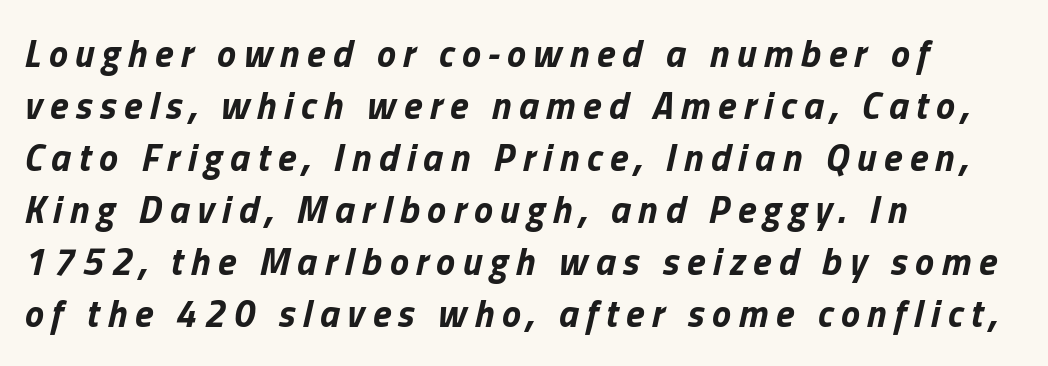
What's the leading like? Ordinary, nothing unusual. The face used here is proportionally spaced, like ordinary book or web type. Quick note: underline off. Each glyph is drawn with heavy, bold strokes. The letters are slanted; this is an italic face. Inter-character spacing is expanded well beyond the font's built-in metrics.
